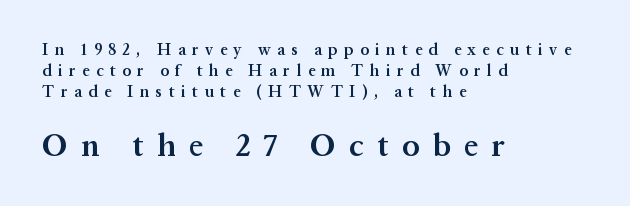
Q: Is the text bold? A: Semi-bold.
Q: Is the text italic (slanted)? A: No, it is upright.
Q: Is the typeface a serif or a sans-serif typeface? A: Serif.
Q: Is the text underlined? A: No.
Q: How is the paragraph aligned? A: Left-aligned.
Q: Is the spacing between letters normal or unusually wide? A: Unusually wide.
Q: Is the spacing between lines tight, normal or loose? A: Normal.
Q: Which block of text is set in a larger size, the first (top) or the second (bottom)? A: The second (bottom) one.
Q: Width (condensed, normal, or wide)? A: Normal.
Q: Stroke contrast? A: Medium.
Q: x-height? A: Medium.
Q: Monospaced? A: No.
